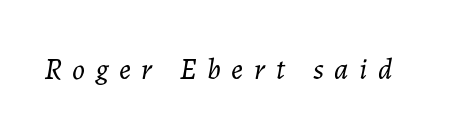
{"italic": "yes", "lean": "right", "slant_degrees": 7, "bold": "no", "weight": "light", "width": "normal", "stroke_contrast": "low", "x_height": "medium", "monospaced": "no", "underline": "no", "letter_spacing": "wide", "letter_spacing_em": 0.36, "glyph_px": 30}
